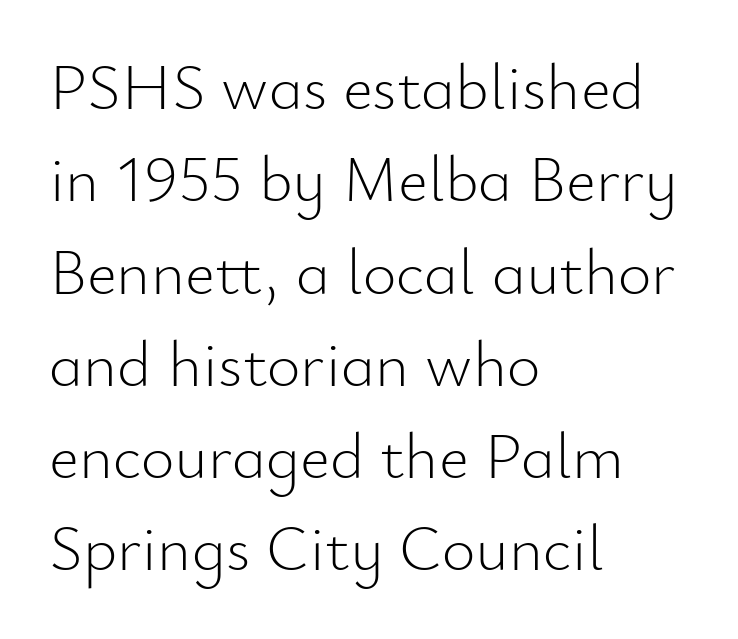
Q: Is the text bold? A: No.
Q: Is the text italic (slanted)? A: No, it is upright.
Q: Is the typeface a serif or a sans-serif typeface? A: Sans-serif.
Q: Is the text underlined? A: No.
Q: How is the paragraph aligned? A: Left-aligned.
Q: Is the spacing between letters normal or unusually wide? A: Normal.
Q: Is the spacing between lines tight, normal or loose? A: Normal.
Q: Width (condensed, normal, or wide)? A: Normal.
Q: Stroke contrast? A: Low.
Q: x-height? A: Small.
Q: Monospaced? A: No.
